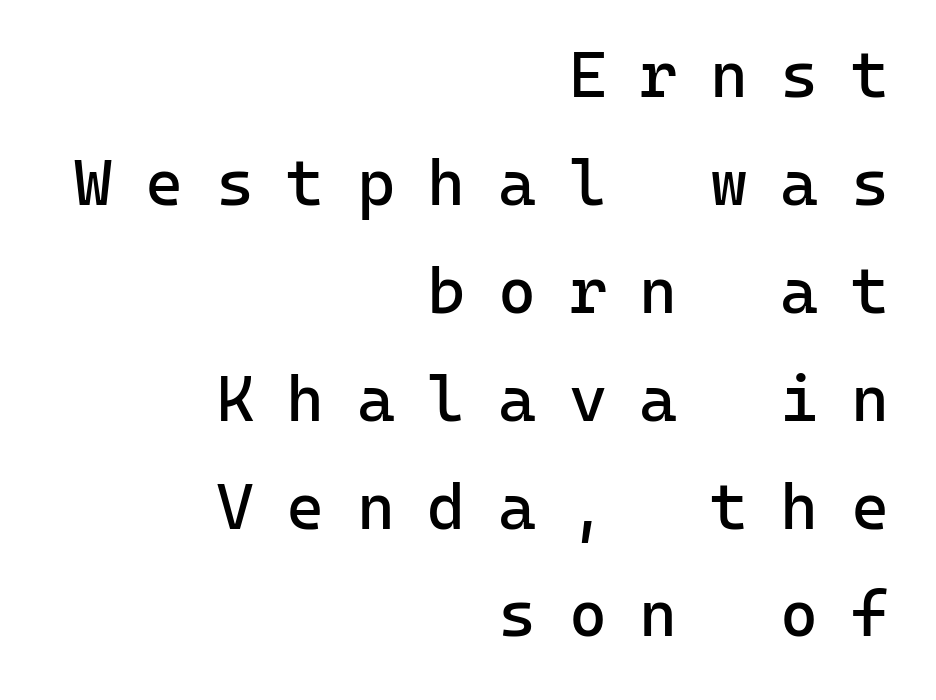
Q: Is the text bold? A: No.
Q: Is the text italic (slanted)? A: No, it is upright.
Q: Is the typeface a serif or a sans-serif typeface? A: Sans-serif.
Q: Is the text underlined? A: No.
Q: How is the paragraph aligned? A: Right-aligned.
Q: Is the spacing between letters normal or unusually wide? A: Unusually wide.
Q: Is the spacing between lines tight, normal or loose? A: Normal.
Q: Width (condensed, normal, or wide)? A: Normal.
Q: Stroke contrast? A: Low.
Q: x-height? A: Medium.
Q: Monospaced? A: Yes.
